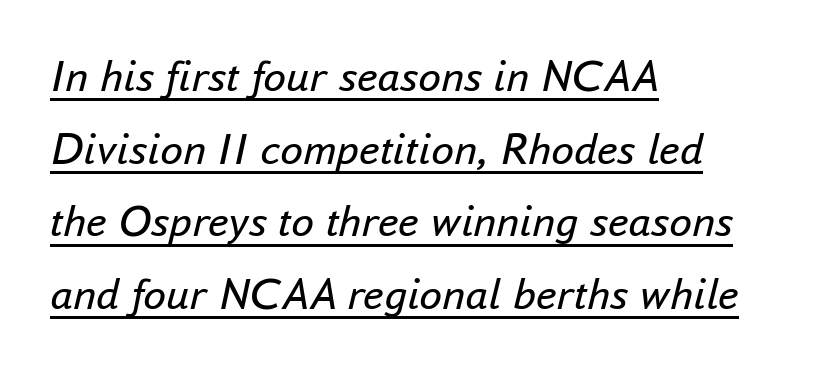
Q: Is the text bold? A: No.
Q: Is the text italic (slanted)? A: Yes, it leans right by about 16 degrees.
Q: Is the text underlined? A: Yes.
Q: How is the paragraph aligned? A: Left-aligned.
Q: Is the spacing between letters normal or unusually wide? A: Normal.
Q: Is the spacing between lines tight, normal or loose? A: Normal.
Q: Width (condensed, normal, or wide)? A: Normal.
Q: Stroke contrast? A: Low.
Q: x-height? A: Small.
Q: Monospaced? A: No.
